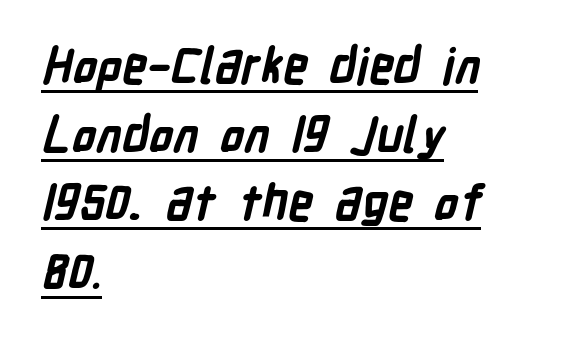
{"serif": "no", "bold": "yes", "weight": "bold", "width": "condensed", "stroke_contrast": "low", "x_height": "medium", "monospaced": "no", "underline": "yes", "align": "left", "line_spacing": "normal", "line_spacing_ratio": 1.4, "letter_spacing": "normal", "letter_spacing_em": 0.0, "glyph_px": 49}
